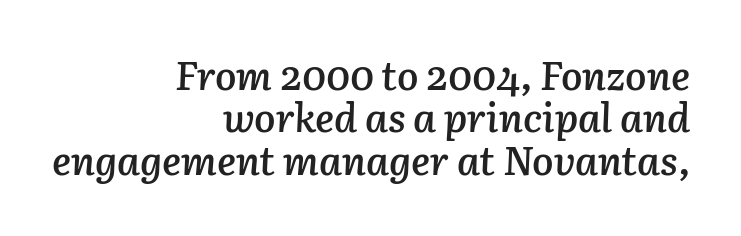
In terms of letterspacing, this is plain default setting. An italicized treatment has been applied to the whole sample. Successive baselines arrive quickly, one right under another. The rendering uses natural spacing where letterforms have individual widths.
